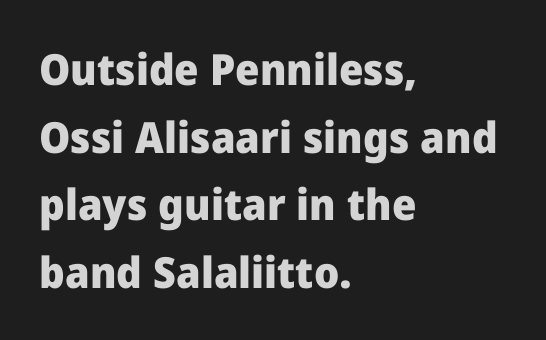
Typeset ragged right — the left edge is the straight one. Does the lettering tilt? It doesn't — this is upright. Do the characters align in a grid? No, the font is proportional. This rendering leaves character spacing at its baseline value. No feet cap the strokes, marking this as sans-serif type. A bare baseline throughout the passage.
